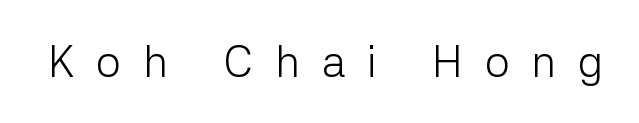
The image shows 44 px light sans-serif type, upright; set unusually wide letter spacing (+0.5 em), not underlined; low stroke contrast and a medium x-height.
